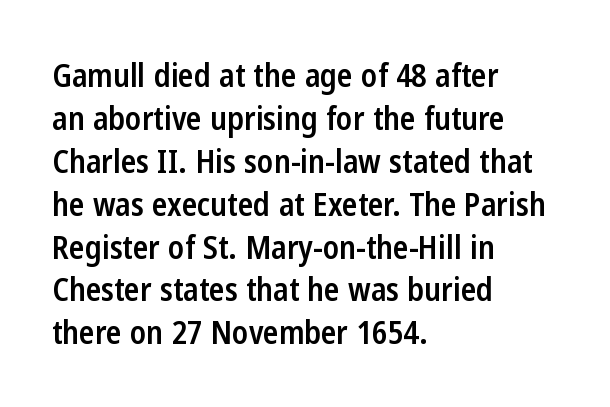
The image shows 32 px semibold, condensed sans-serif type, upright; set left-aligned, normal line spacing (1.34x), normal letter spacing, not underlined; low stroke contrast and a medium x-height.
